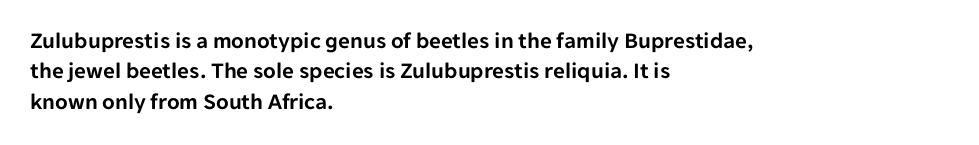
{"italic": "no", "underline": "no", "align": "left", "line_spacing": "normal", "line_spacing_ratio": 1.32, "letter_spacing": "normal", "letter_spacing_em": 0.0, "glyph_px": 23}
